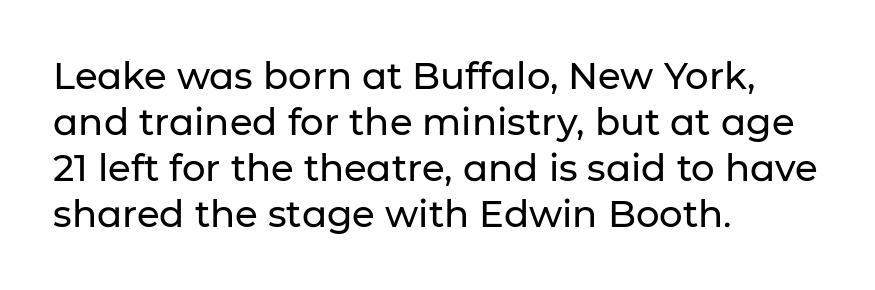
{"serif": "no", "italic": "no", "width": "normal", "stroke_contrast": "low", "x_height": "medium", "monospaced": "no", "underline": "no", "align": "left", "line_spacing_ratio": 1.24, "letter_spacing": "normal", "letter_spacing_em": 0.0, "glyph_px": 37}
